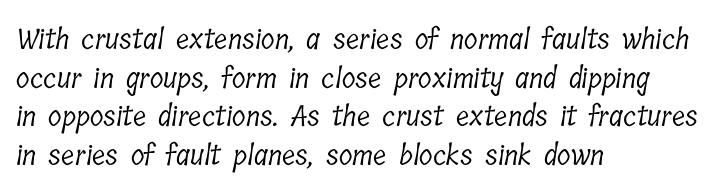
{"serif": "yes", "bold": "no", "weight": "light", "width": "condensed", "stroke_contrast": "low", "x_height": "medium", "monospaced": "no", "underline": "no", "align": "left", "line_spacing": "normal", "line_spacing_ratio": 1.38, "letter_spacing": "normal", "letter_spacing_em": 0.0, "glyph_px": 28}
